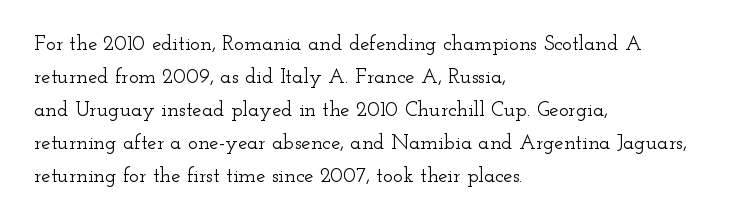
Do the letters lean? They stand straight. You could call the tracking neutral — neither tight nor loose. The passage shown is not underscored anywhere. The ragged edge is on the right, which tells us the setting is flush left. Students, observe: this is what conventionally led text looks like.
